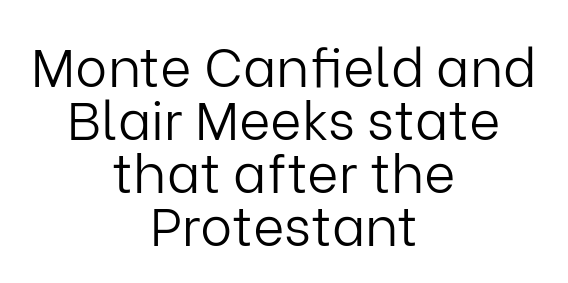
Q: Is the text bold? A: No.
Q: Is the text italic (slanted)? A: No, it is upright.
Q: Is the typeface a serif or a sans-serif typeface? A: Sans-serif.
Q: Is the text underlined? A: No.
Q: How is the paragraph aligned? A: Centered.
Q: Is the spacing between letters normal or unusually wide? A: Normal.
Q: Is the spacing between lines tight, normal or loose? A: Tight.
Q: Width (condensed, normal, or wide)? A: Normal.
Q: Stroke contrast? A: Low.
Q: x-height? A: Medium.
Q: Monospaced? A: No.
